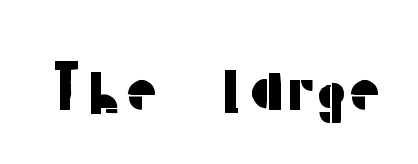
Q: Is the text italic (slanted)? A: No, it is upright.
Q: Is the typeface a serif or a sans-serif typeface? A: Sans-serif.
Q: Is the text underlined? A: No.
Q: Is the spacing between letters normal or unusually wide? A: Normal.
Q: Width (condensed, normal, or wide)? A: Normal.
Q: Stroke contrast? A: Low.
Q: x-height? A: Medium.
Q: Monospaced? A: No.
